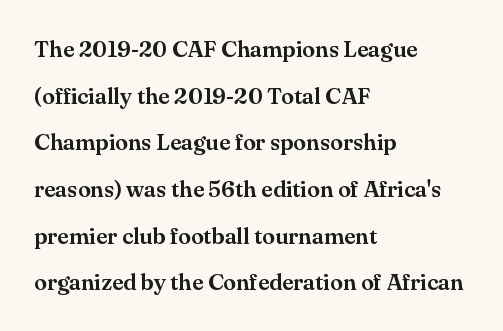
{"italic": "no", "underline": "no", "align": "left", "line_spacing": "loose", "line_spacing_ratio": 2.03, "letter_spacing": "normal", "letter_spacing_em": 0.0, "glyph_px": 23}
